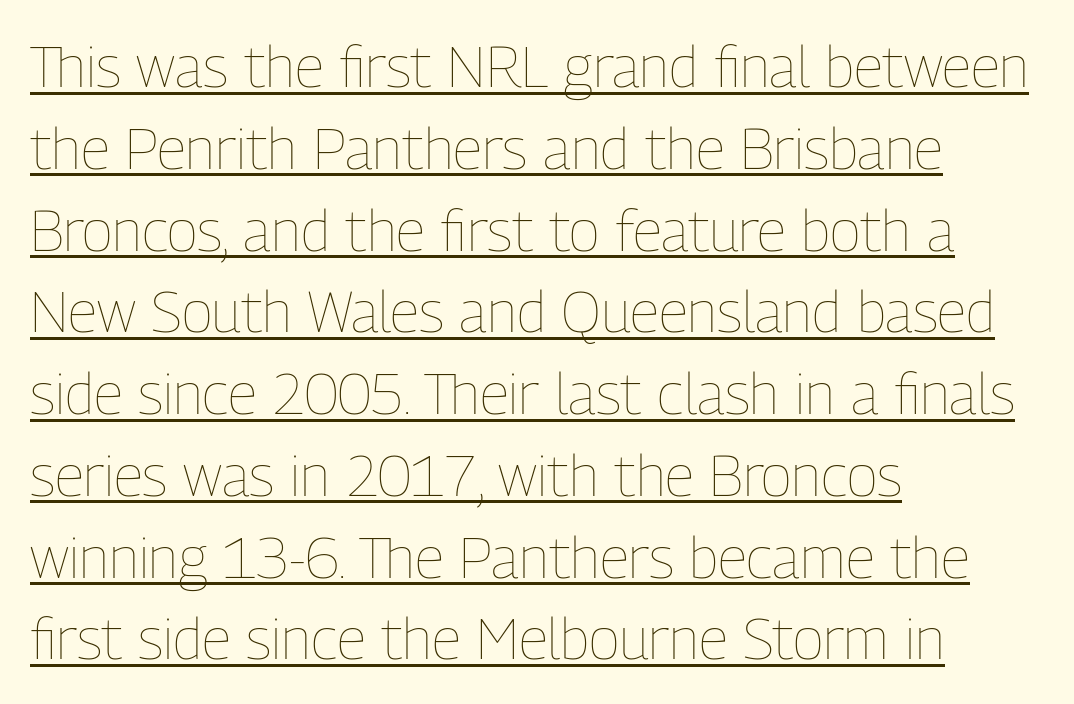
Varying glyph widths throughout — classic text-font behaviour. The rendering anchors every line to the left-hand side. No chunkiness to these letters — they're not bold. The specimen reads as upright at a glance. In designer terms, the underline attribute is active on this setting.
